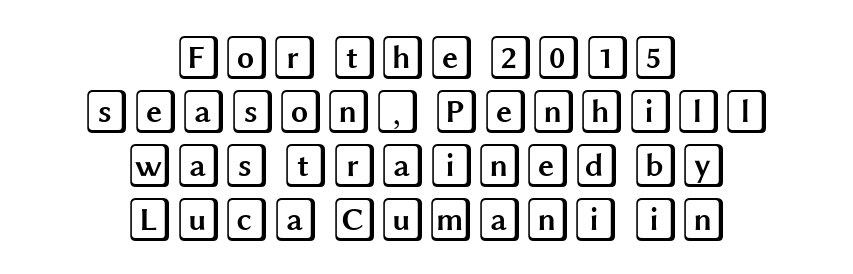
The image shows 44 px wide type, upright; set centered, line spacing 1.23x, normal letter spacing, not underlined; a large x-height.
